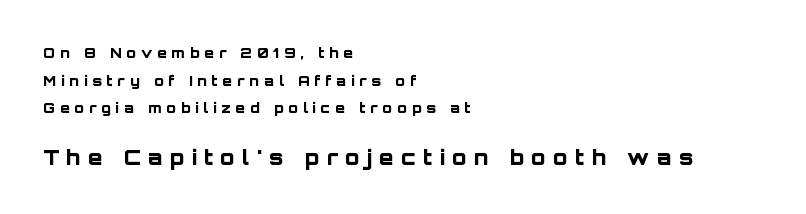
The image shows 21 px bold type, upright; set left-aligned, loose line spacing (1.97x), unusually wide letter spacing (+0.35 em), not underlined; the second (bottom) block is 1.5x larger.
